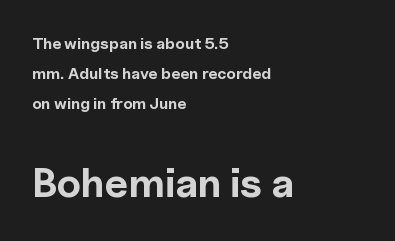
{"serif": "no", "italic": "no", "bold": "yes", "weight": "bold", "width": "normal", "x_height": "medium", "monospaced": "no", "underline": "no", "align": "left", "line_spacing_ratio": 1.87, "letter_spacing": "normal", "letter_spacing_em": 0.0, "larger_block": "second", "size_ratio": 2.56, "glyph_px": 41}
